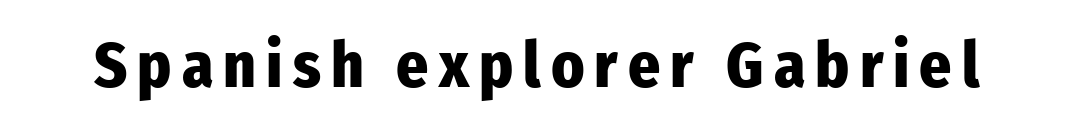
To sum up the face: it is a sans, with no serifs. Vertical strokes here are truly vertical. Here the designer chose a conventional face with non-uniform glyph widths. Descender tails drop into unmarked territory.
